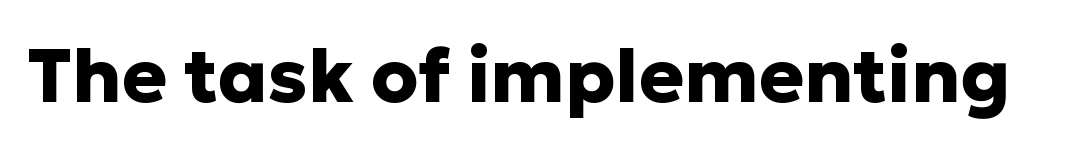
The image shows 75 px heavy sans-serif type, upright; set normal letter spacing, not underlined; low stroke contrast and a medium x-height.
